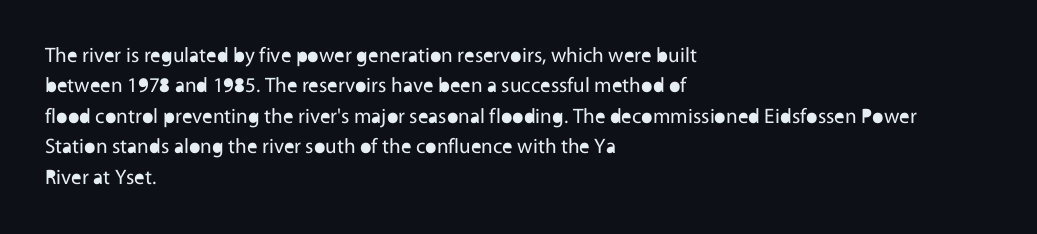
Letter spacing: default. Ink coverage per letter is moderate at most. The rag falls on the right side of this text block. Descenders are the only things crossing below the line. This block has exactly the height ordinary leading produces. This is the regular roman posture of the typeface.
